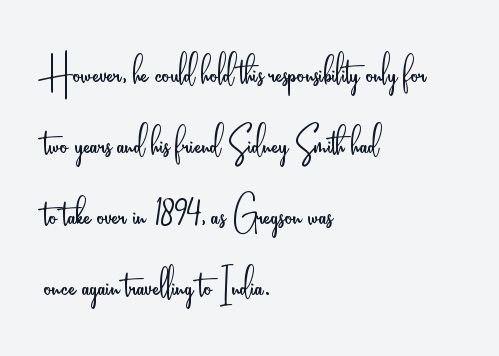
The image shows 49 px light, condensed sans-serif type; set left-aligned, normal line spacing (1.45x), normal letter spacing, not underlined; low stroke contrast and a small x-height.
